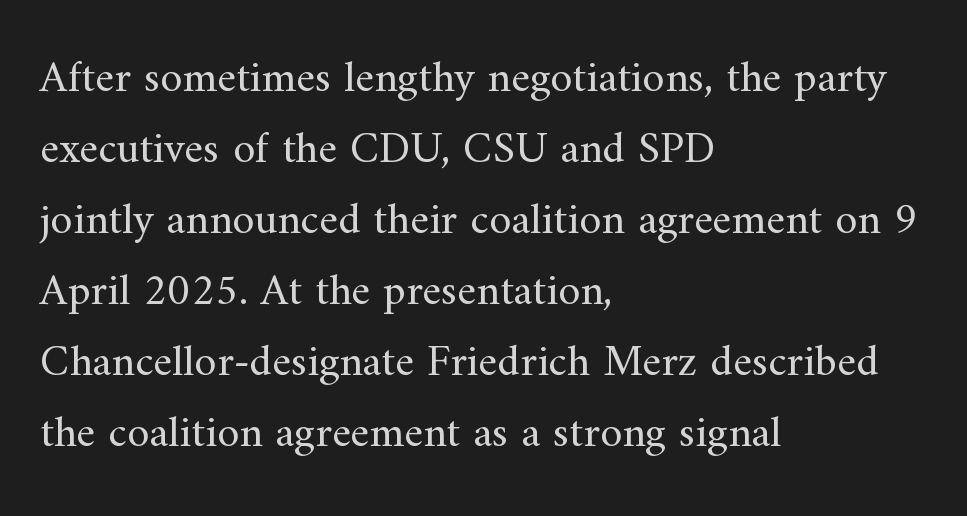
Q: Is the text bold? A: No.
Q: Is the text italic (slanted)? A: No, it is upright.
Q: Is the typeface a serif or a sans-serif typeface? A: Serif.
Q: Is the text underlined? A: No.
Q: How is the paragraph aligned? A: Left-aligned.
Q: Is the spacing between letters normal or unusually wide? A: Normal.
Q: Is the spacing between lines tight, normal or loose? A: Normal.
Q: Width (condensed, normal, or wide)? A: Normal.
Q: Stroke contrast? A: Medium.
Q: x-height? A: Small.
Q: Monospaced? A: No.
